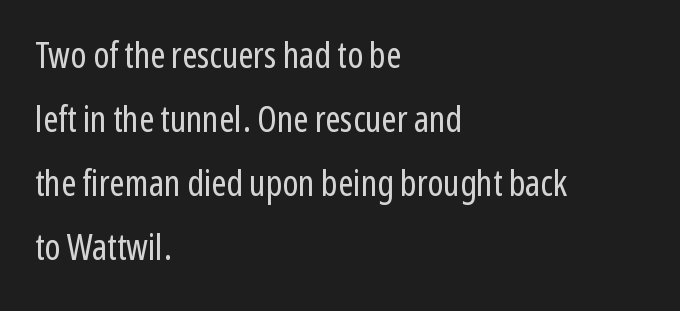
The image shows 36 px regular-weight, condensed sans-serif type, upright; set left-aligned, line spacing 1.78x, normal letter spacing, not underlined; low stroke contrast and a medium x-height.
